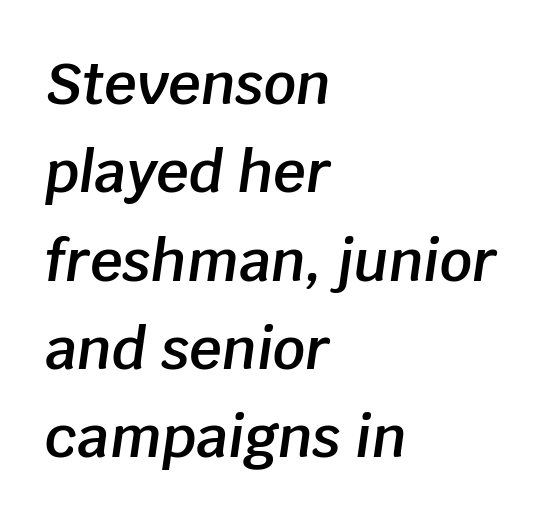
{"italic": "yes", "lean": "right", "slant_degrees": 8, "bold": "semi", "weight": "semibold", "width": "normal", "stroke_contrast": "low", "x_height": "large", "monospaced": "no", "underline": "no", "align": "left", "line_spacing": "normal", "line_spacing_ratio": 1.55, "letter_spacing": "normal", "letter_spacing_em": 0.0, "glyph_px": 57}
